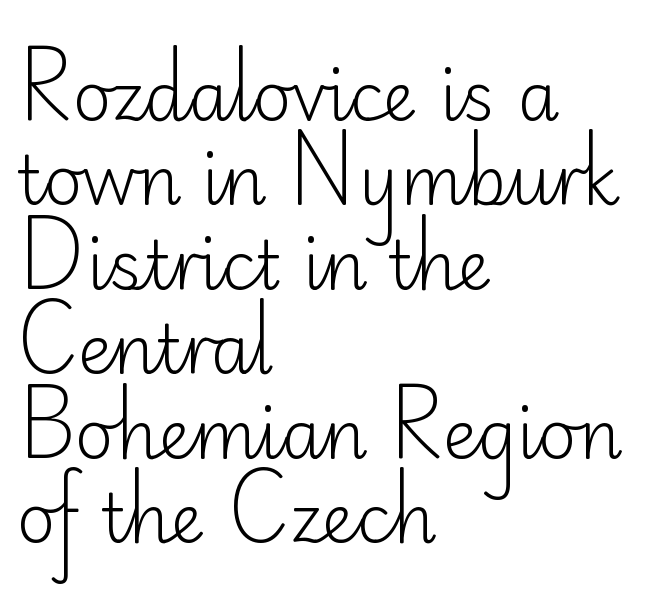
{"serif": "no", "italic": "no", "bold": "no", "weight": "light", "width": "normal", "stroke_contrast": "low", "x_height": "small", "monospaced": "no", "underline": "no", "align": "left", "line_spacing": "normal", "line_spacing_ratio": 1.26, "letter_spacing": "normal", "letter_spacing_em": 0.0, "glyph_px": 67}
